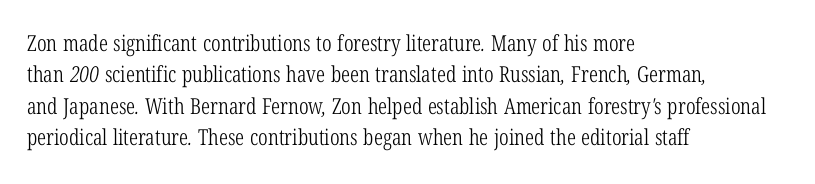
The image shows 22 px text type; set left-aligned, normal line spacing (1.43x), normal letter spacing, not underlined.
